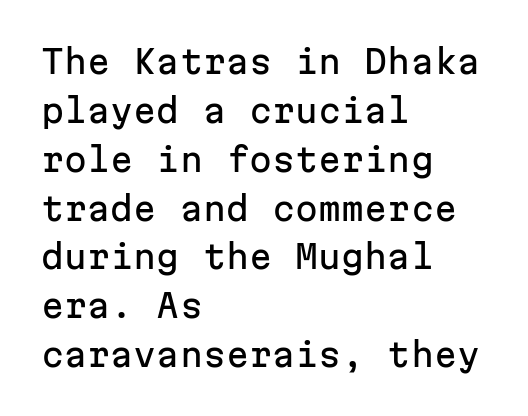
Q: Is the text italic (slanted)? A: No, it is upright.
Q: Is the typeface a serif or a sans-serif typeface? A: Sans-serif.
Q: Is the text underlined? A: No.
Q: How is the paragraph aligned? A: Left-aligned.
Q: Is the spacing between letters normal or unusually wide? A: Normal.
Q: Is the spacing between lines tight, normal or loose? A: Normal.
Q: Width (condensed, normal, or wide)? A: Normal.
Q: Stroke contrast? A: Low.
Q: x-height? A: Medium.
Q: Monospaced? A: Yes.
